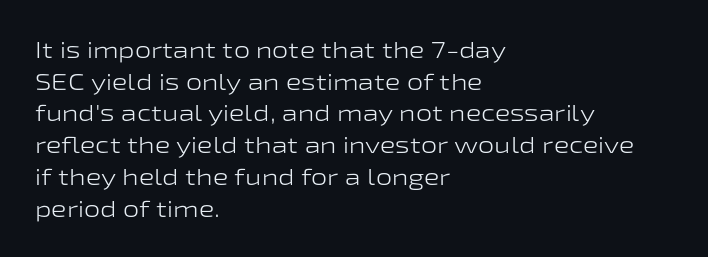
The image shows 23 px text type, upright; set left-aligned, normal line spacing (1.38x), normal letter spacing, not underlined.
